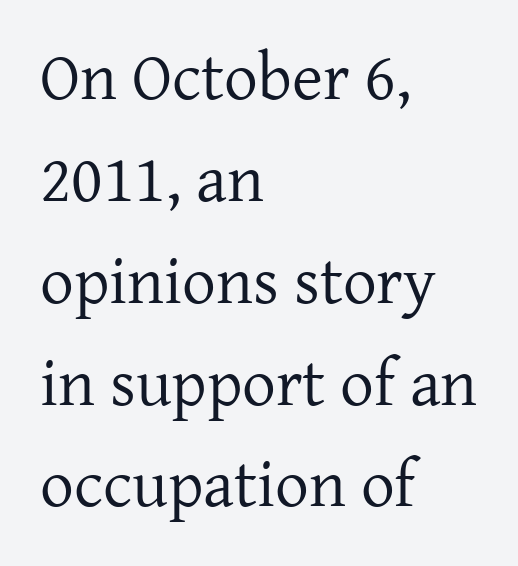
Q: Is the text bold? A: No.
Q: Is the text italic (slanted)? A: No, it is upright.
Q: Is the typeface a serif or a sans-serif typeface? A: Serif.
Q: Is the text underlined? A: No.
Q: How is the paragraph aligned? A: Left-aligned.
Q: Is the spacing between letters normal or unusually wide? A: Normal.
Q: Is the spacing between lines tight, normal or loose? A: Normal.
Q: Width (condensed, normal, or wide)? A: Normal.
Q: Stroke contrast? A: Low.
Q: x-height? A: Medium.
Q: Monospaced? A: No.
